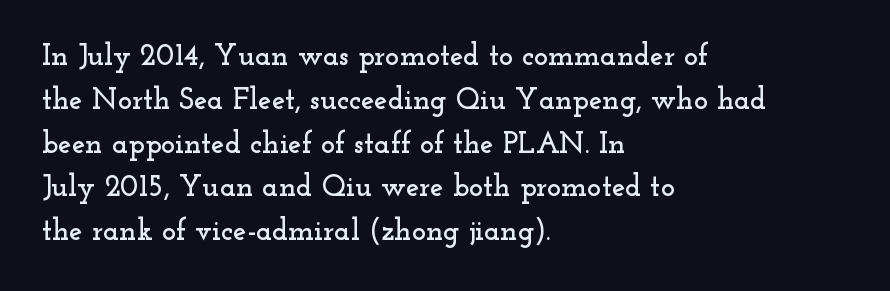
{"serif": "yes", "italic": "no", "width": "wide", "stroke_contrast": "low", "x_height": "small", "monospaced": "no", "underline": "no", "align": "left", "line_spacing": "normal", "line_spacing_ratio": 1.46, "letter_spacing": "normal", "letter_spacing_em": 0.0, "glyph_px": 30}
